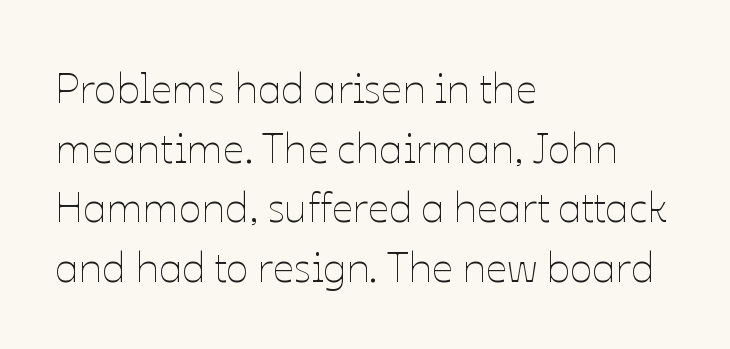
Q: Is the text bold? A: No.
Q: Is the text italic (slanted)? A: No, it is upright.
Q: Is the text underlined? A: No.
Q: How is the paragraph aligned? A: Left-aligned.
Q: Is the spacing between letters normal or unusually wide? A: Normal.
Q: Is the spacing between lines tight, normal or loose? A: Normal.
Q: Width (condensed, normal, or wide)? A: Normal.
Q: Stroke contrast? A: Low.
Q: x-height? A: Medium.
Q: Monospaced? A: No.
